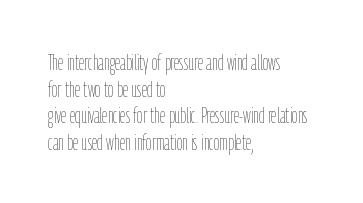
Q: Is the text bold? A: No.
Q: Is the text italic (slanted)? A: No, it is upright.
Q: Is the text underlined? A: No.
Q: How is the paragraph aligned? A: Left-aligned.
Q: Is the spacing between letters normal or unusually wide? A: Normal.
